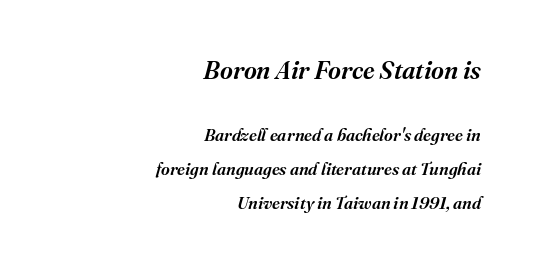
Students, observe: this is what heavily led, spacious text looks like. Emphasis-style slanted type is in use. The space beneath each line is pristine and unruled. The more generous point size was reserved for the upper chunk.
